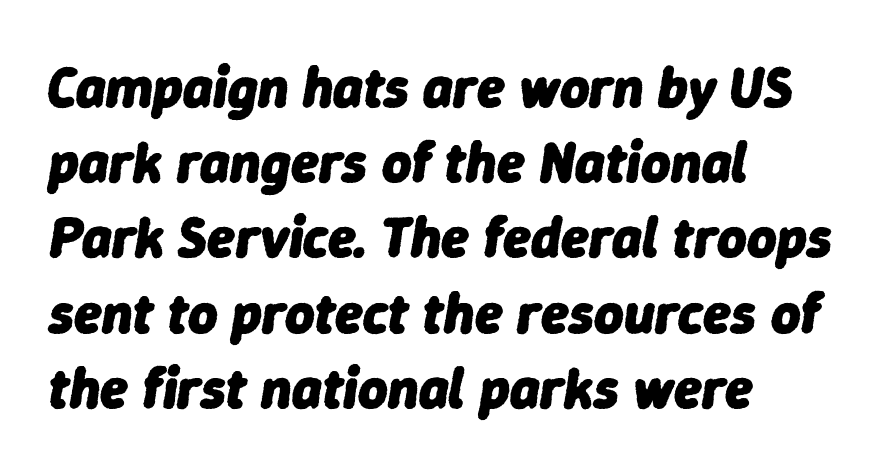
The image shows 57 px heavy type, italic (leaning right); set left-aligned, normal line spacing (1.32x), normal letter spacing, not underlined; low stroke contrast and a medium x-height.
